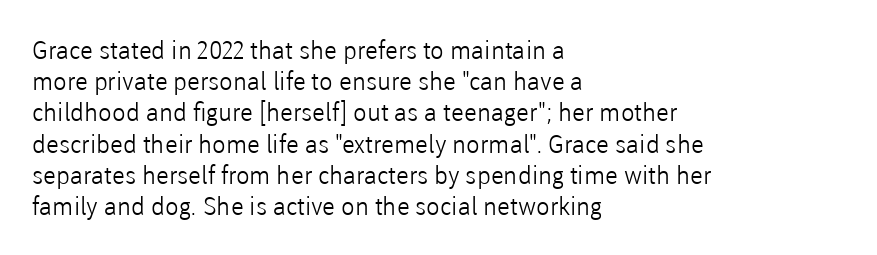
The image shows 25 px text type, upright; set left-aligned, normal line spacing (1.25x), normal letter spacing, not underlined.
